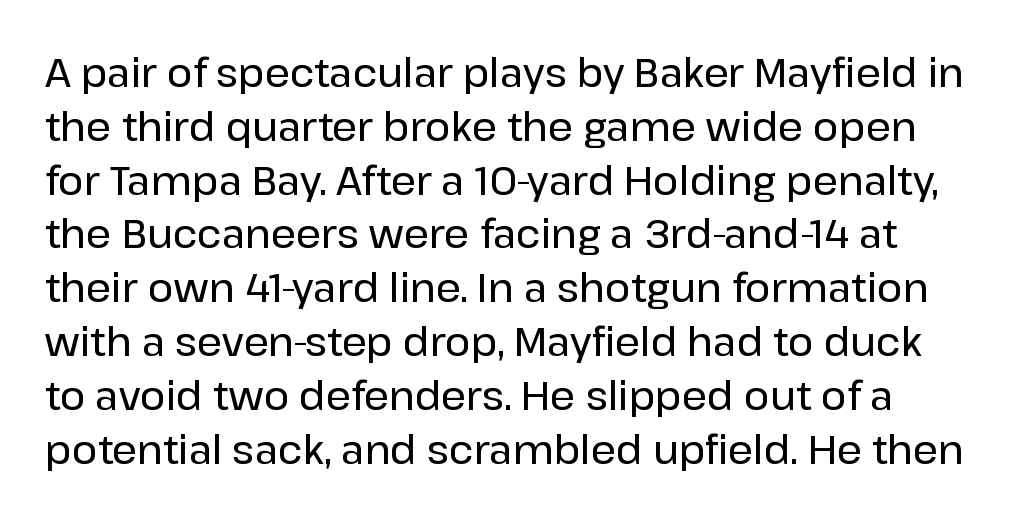
The rendering uses a moderate line-height, typical for paragraphs. This rendering leaves character spacing at its baseline value. The glyphs are unaccompanied by any horizontal stroke below them. The text was rendered using a sans face with plain stroke endings.
